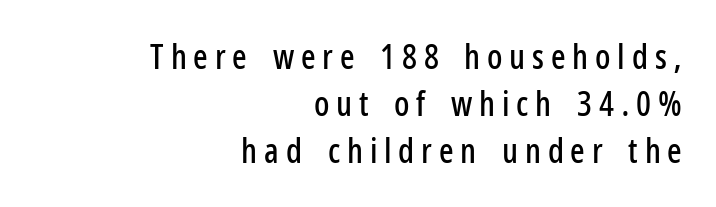
Q: Is the text italic (slanted)? A: No, it is upright.
Q: Is the typeface a serif or a sans-serif typeface? A: Sans-serif.
Q: Is the text underlined? A: No.
Q: How is the paragraph aligned? A: Right-aligned.
Q: Is the spacing between letters normal or unusually wide? A: Unusually wide.
Q: Is the spacing between lines tight, normal or loose? A: Normal.
Q: Width (condensed, normal, or wide)? A: Condensed.
Q: Stroke contrast? A: Low.
Q: x-height? A: Medium.
Q: Monospaced? A: No.
